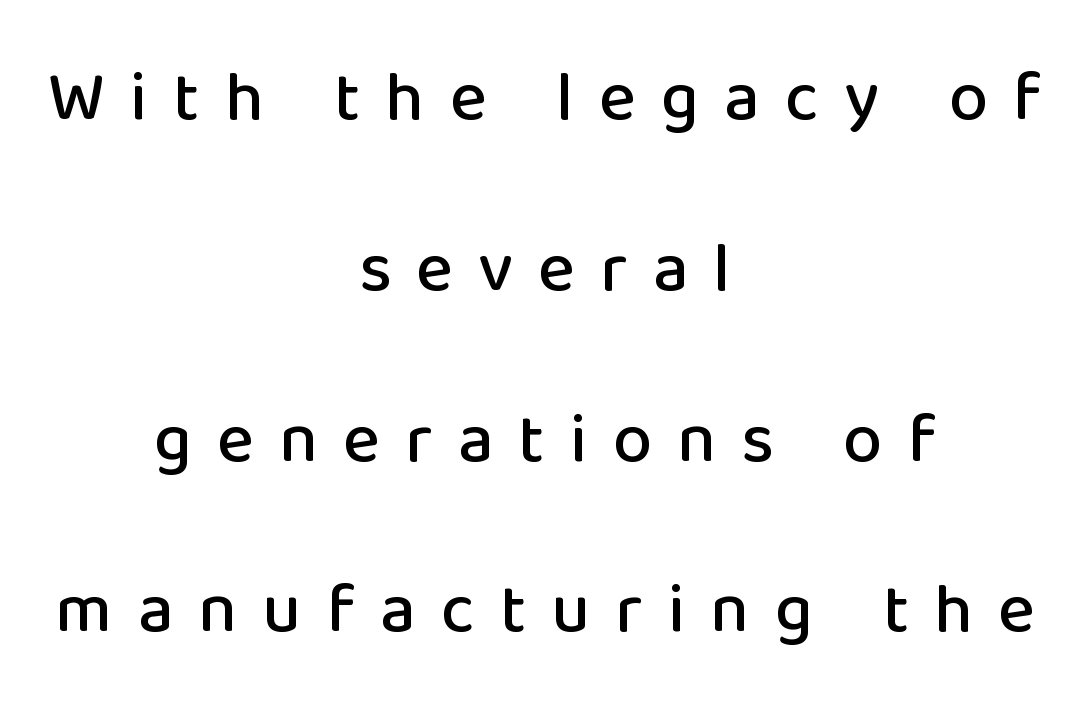
The typeface chosen for these lines omits serifs. Visually the block forms a symmetrical silhouette, jagged on both flanks. Words appear elongated and porous because spacing is wide. The area under the type is left untouched. This sample has the flowing, uneven cadence of proportional lettering.
